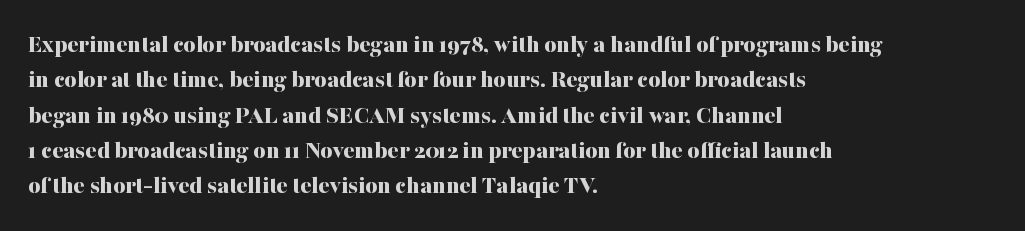
Normally led — the rows are evenly, conventionally spaced. A roman cut, with each character standing at attention. The gaps between neighbouring characters are ordinary and unremarkable. The words here are not underlined. Left-aligned paragraph, ragged on the right. The typesetting leans heavy: a genuine bold.
